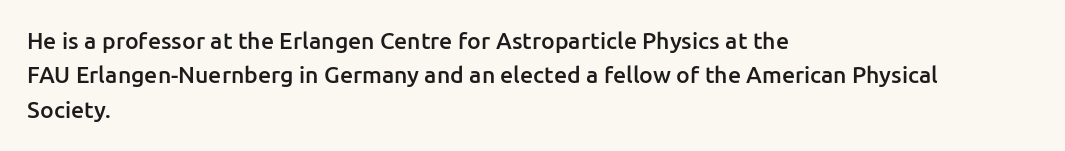
{"italic": "no", "bold": "semi", "underline": "no", "align": "left", "line_spacing": "normal", "line_spacing_ratio": 1.49, "letter_spacing": "normal", "letter_spacing_em": 0.0, "glyph_px": 23}
